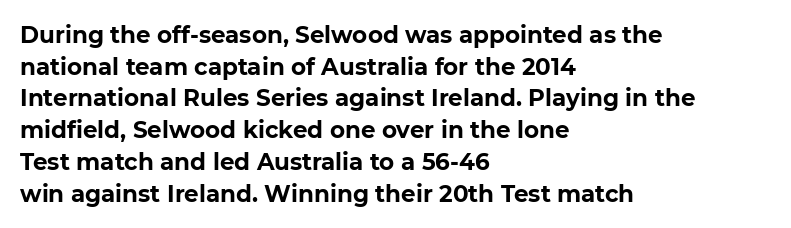
The image shows 23 px bold type, upright; set left-aligned, normal line spacing (1.38x), normal letter spacing, not underlined.
